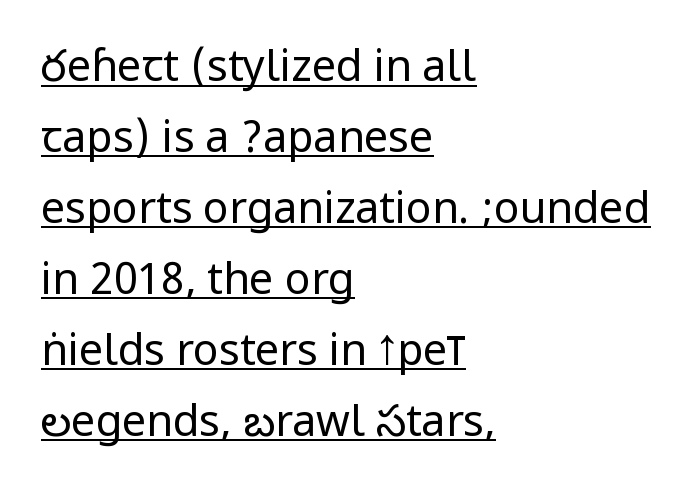
The image shows 43 px regular-weight, condensed sans-serif type, upright; set left-aligned, normal line spacing (1.65x), normal letter spacing, underlined; low stroke contrast.
